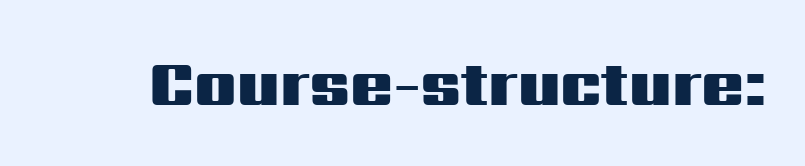
Q: Is the text bold? A: Yes.
Q: Is the text italic (slanted)? A: No, it is upright.
Q: Is the typeface a serif or a sans-serif typeface? A: Sans-serif.
Q: Is the text underlined? A: No.
Q: Is the spacing between letters normal or unusually wide? A: Normal.
Q: Width (condensed, normal, or wide)? A: Wide.
Q: Stroke contrast? A: Medium.
Q: x-height? A: Medium.
Q: Monospaced? A: No.
